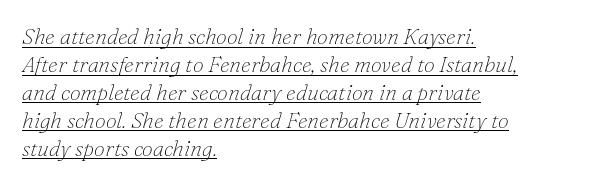
{"italic": "yes", "lean": "right", "slant_degrees": 16, "bold": "no", "underline": "yes", "align": "left", "line_spacing": "normal", "line_spacing_ratio": 1.27, "letter_spacing": "normal", "letter_spacing_em": 0.0, "glyph_px": 22}
